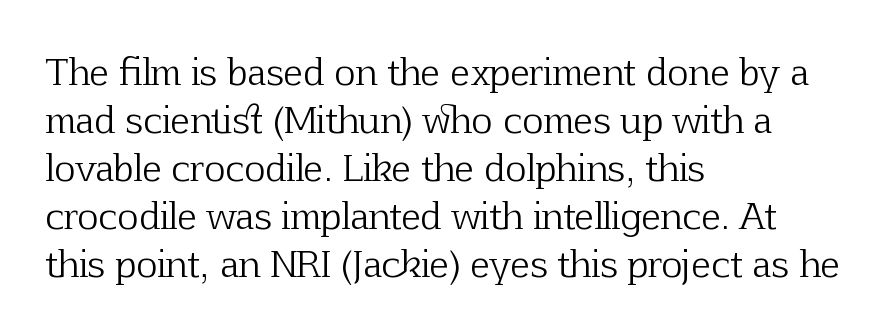
Q: Is the text bold? A: No.
Q: Is the text italic (slanted)? A: No, it is upright.
Q: Is the typeface a serif or a sans-serif typeface? A: Serif.
Q: Is the text underlined? A: No.
Q: How is the paragraph aligned? A: Left-aligned.
Q: Is the spacing between letters normal or unusually wide? A: Normal.
Q: Is the spacing between lines tight, normal or loose? A: Normal.
Q: Width (condensed, normal, or wide)? A: Normal.
Q: Stroke contrast? A: Low.
Q: x-height? A: Medium.
Q: Monospaced? A: No.
